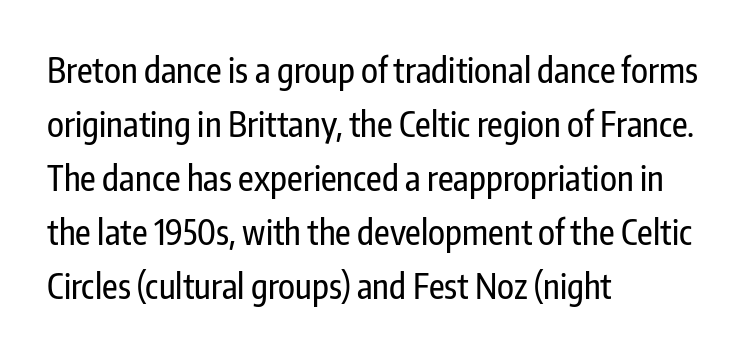
Q: Is the text italic (slanted)? A: No, it is upright.
Q: Is the typeface a serif or a sans-serif typeface? A: Sans-serif.
Q: Is the text underlined? A: No.
Q: How is the paragraph aligned? A: Left-aligned.
Q: Is the spacing between letters normal or unusually wide? A: Normal.
Q: Is the spacing between lines tight, normal or loose? A: Normal.
Q: Width (condensed, normal, or wide)? A: Condensed.
Q: Stroke contrast? A: Low.
Q: x-height? A: Medium.
Q: Monospaced? A: No.
